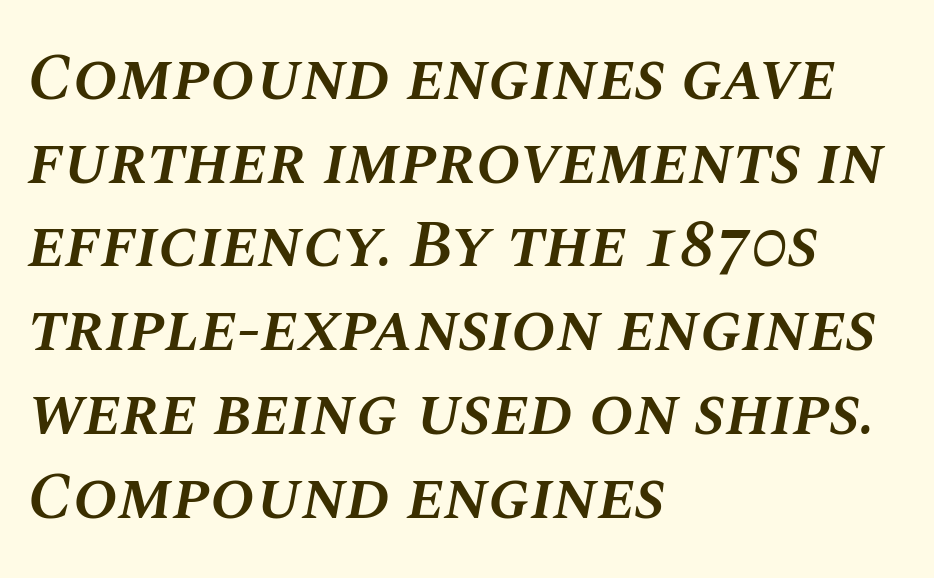
Nobody touched the tracking dial on this one. Rows of type keep a routine distance in the vertical direction. The passage shown is typed in a proportional face where columns would drift. A somewhat darkened texture: the type is semibold rather than bold.
